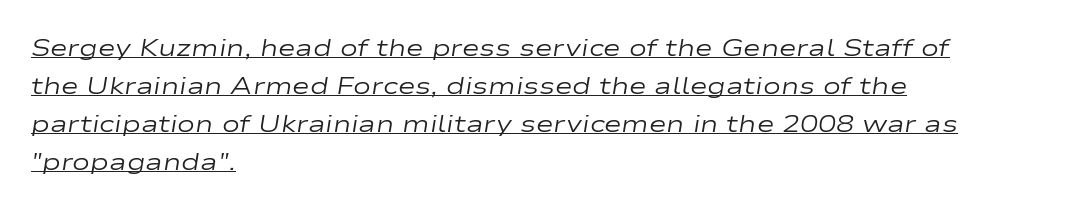
Q: Is the text bold? A: No.
Q: Is the text italic (slanted)? A: Yes, it leans right by about 9 degrees.
Q: Is the text underlined? A: Yes.
Q: How is the paragraph aligned? A: Left-aligned.
Q: Is the spacing between letters normal or unusually wide? A: Normal.
Q: Is the spacing between lines tight, normal or loose? A: Normal.
